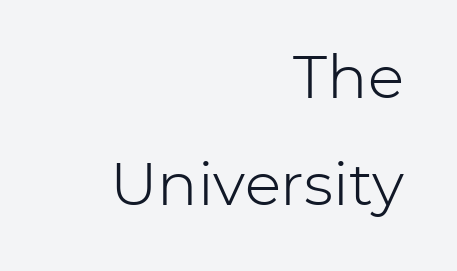
The image shows 60 px light sans-serif type, upright; set right-aligned, line spacing 1.79x, normal letter spacing, not underlined; low stroke contrast and a medium x-height.
